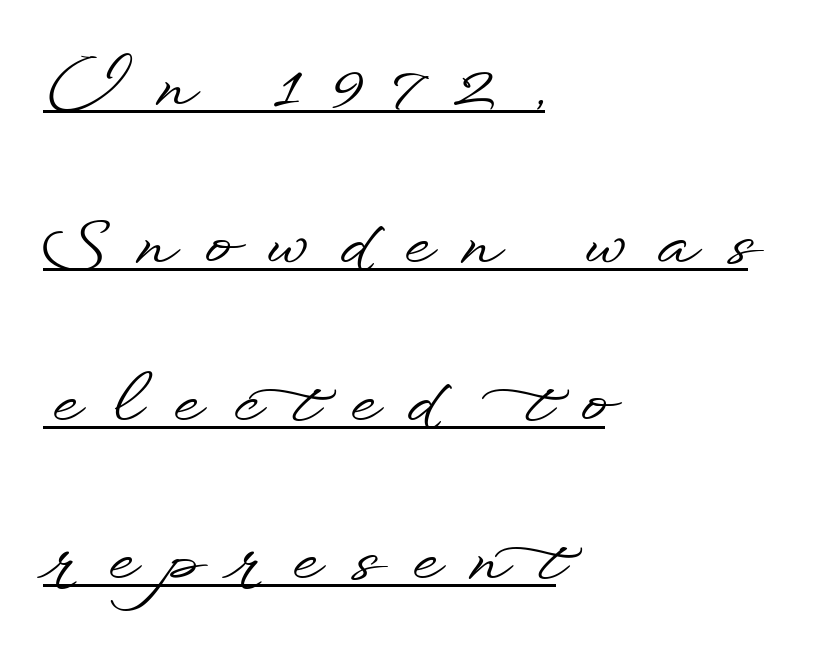
Tracking here is generous; glyphs stand well apart from one another. Each letter keeps its own natural width here, so spacing adapts to shape. Stroke terminals: plain, sans-serif. The setting favours the left margin, as ordinary paragraphs usually do.
